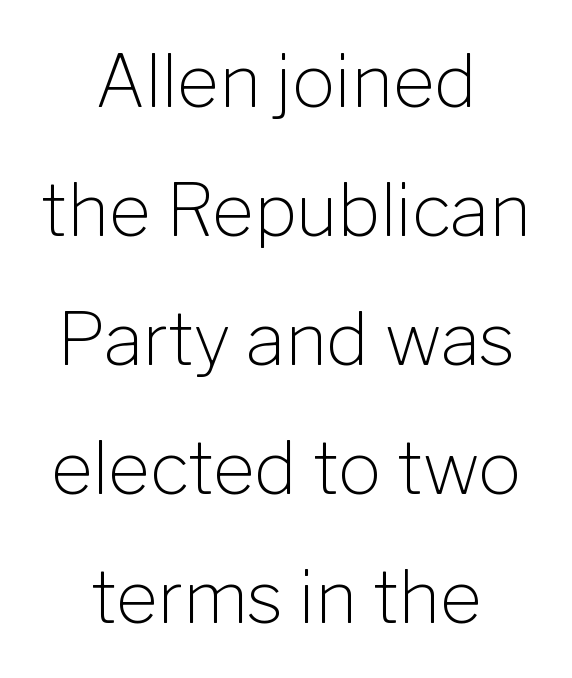
Q: Is the text bold? A: No.
Q: Is the text italic (slanted)? A: No, it is upright.
Q: Is the typeface a serif or a sans-serif typeface? A: Sans-serif.
Q: Is the text underlined? A: No.
Q: How is the paragraph aligned? A: Centered.
Q: Is the spacing between letters normal or unusually wide? A: Normal.
Q: Width (condensed, normal, or wide)? A: Normal.
Q: Stroke contrast? A: Low.
Q: x-height? A: Medium.
Q: Monospaced? A: No.
